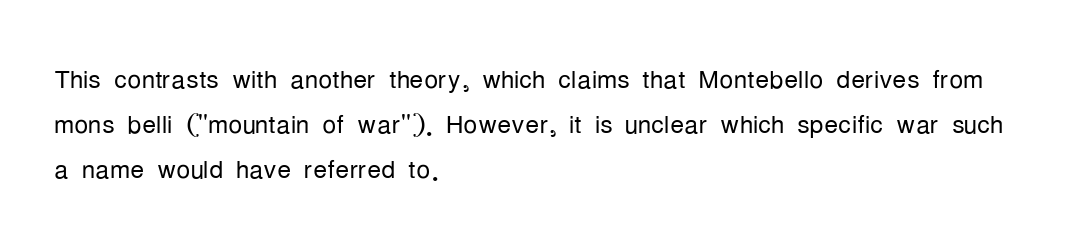
Unmarked baselines from the first word to the last. Short and long lines alike share a common starting point at left. These lines are rendered in a variable-pitch font. The leading is moderate, giving the passage an even texture. This rendering employs a face without finishing strokes, i.e., a sans-serif.
